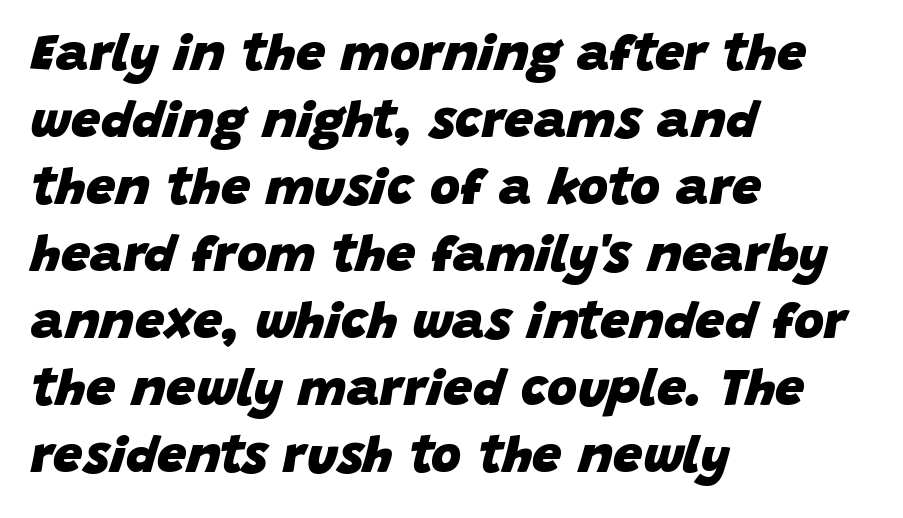
Q: Is the text bold? A: Yes.
Q: Is the text italic (slanted)? A: Yes, it leans right by about 15 degrees.
Q: Is the text underlined? A: No.
Q: How is the paragraph aligned? A: Left-aligned.
Q: Is the spacing between letters normal or unusually wide? A: Normal.
Q: Is the spacing between lines tight, normal or loose? A: Normal.
Q: Width (condensed, normal, or wide)? A: Normal.
Q: Stroke contrast? A: Low.
Q: x-height? A: Large.
Q: Monospaced? A: No.
